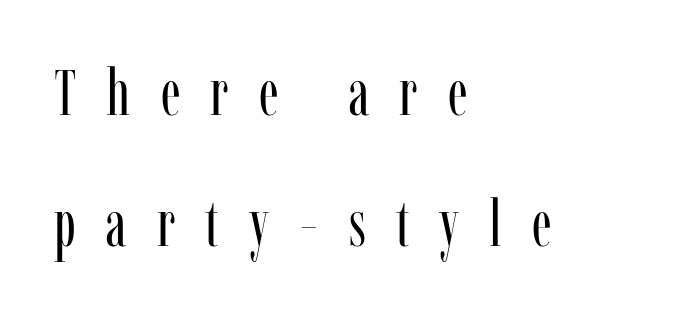
Q: Is the text bold? A: No.
Q: Is the text italic (slanted)? A: No, it is upright.
Q: Is the typeface a serif or a sans-serif typeface? A: Serif.
Q: Is the text underlined? A: No.
Q: How is the paragraph aligned? A: Left-aligned.
Q: Is the spacing between letters normal or unusually wide? A: Unusually wide.
Q: Is the spacing between lines tight, normal or loose? A: Loose.
Q: Width (condensed, normal, or wide)? A: Condensed.
Q: Stroke contrast? A: Low.
Q: x-height? A: Medium.
Q: Monospaced? A: No.
